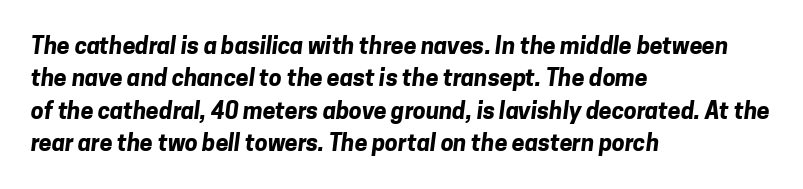
Teacher's note: observe the even left margin — that is flush-left alignment. This is heavy type, rendered in bold. Compared with typical body copy, the letter spacing here is the same. Is there much room between lines? A standard amount, neither cramped nor airy. Lines of text with bare space underneath.
